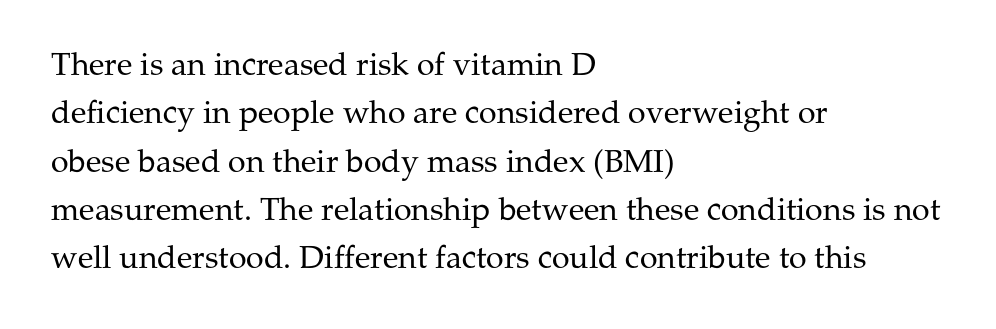
The image shows 32 px regular-weight serif type, upright; set left-aligned, normal line spacing (1.51x), normal letter spacing, not underlined; medium stroke contrast and a medium x-height.
